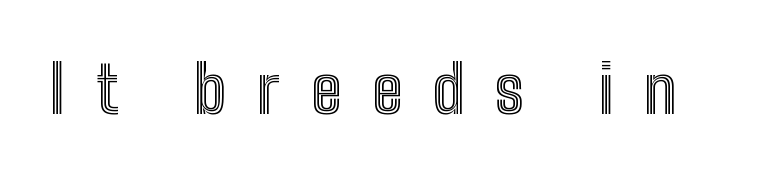
Q: Is the text italic (slanted)? A: No, it is upright.
Q: Is the text underlined? A: No.
Q: Is the spacing between letters normal or unusually wide? A: Unusually wide.
Q: Width (condensed, normal, or wide)? A: Condensed.
Q: x-height? A: Medium.
Q: Monospaced? A: No.
